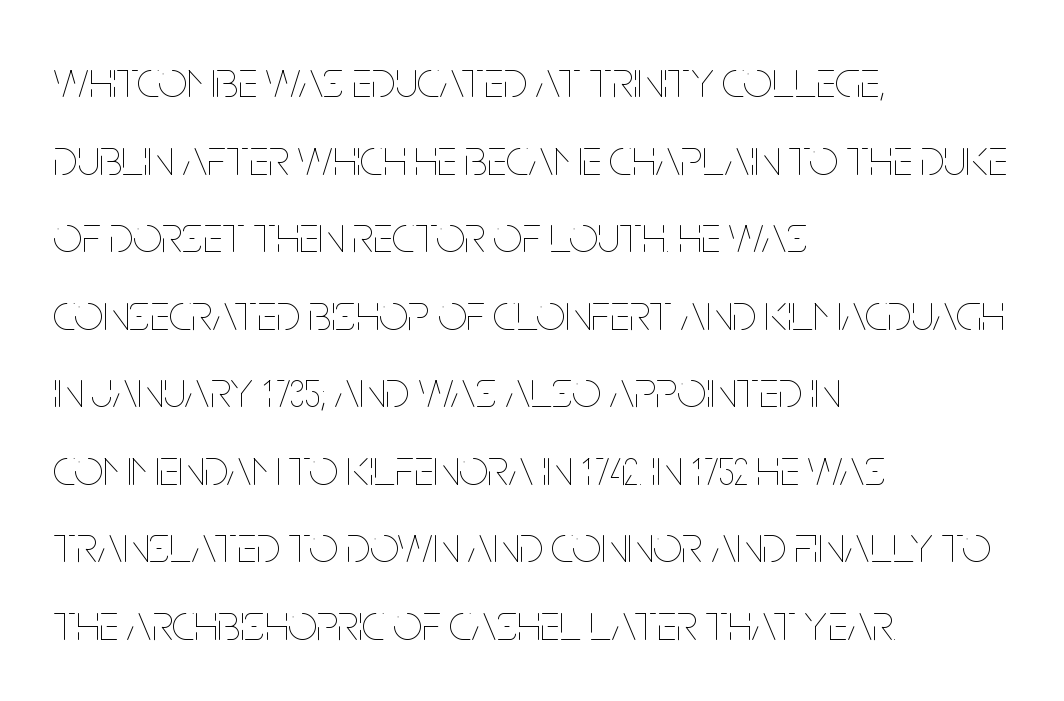
{"italic": "no", "bold": "no", "weight": "thin", "width": "condensed", "stroke_contrast": "low", "x_height": "large", "monospaced": "no", "underline": "no", "align": "left", "line_spacing": "normal", "line_spacing_ratio": 1.52, "letter_spacing": "normal", "letter_spacing_em": 0.0, "glyph_px": 51}
